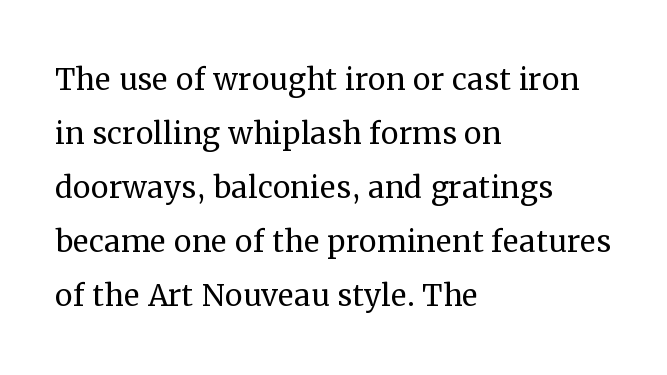
The image shows 40 px regular-weight serif type, upright; set left-aligned, normal line spacing (1.35x), normal letter spacing, not underlined; medium stroke contrast and a medium x-height.
